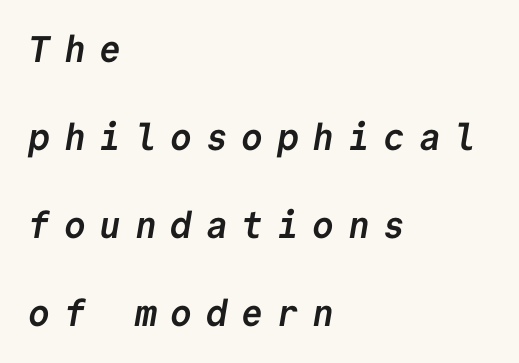
The image shows 37 px semibold sans-serif type, monospaced; set left-aligned, loose line spacing (2.38x), unusually wide letter spacing (+0.36 em), not underlined; low stroke contrast and a medium x-height.
